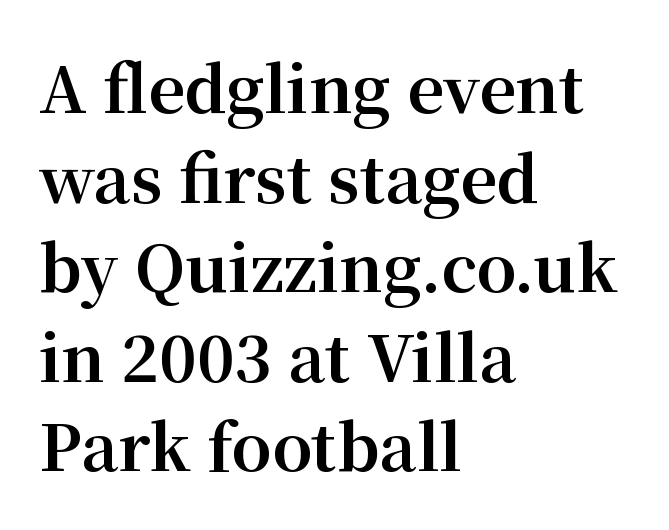
The image shows 64 px bold serif type, upright; set left-aligned, normal line spacing (1.4x), normal letter spacing, not underlined; medium stroke contrast and a medium x-height.
